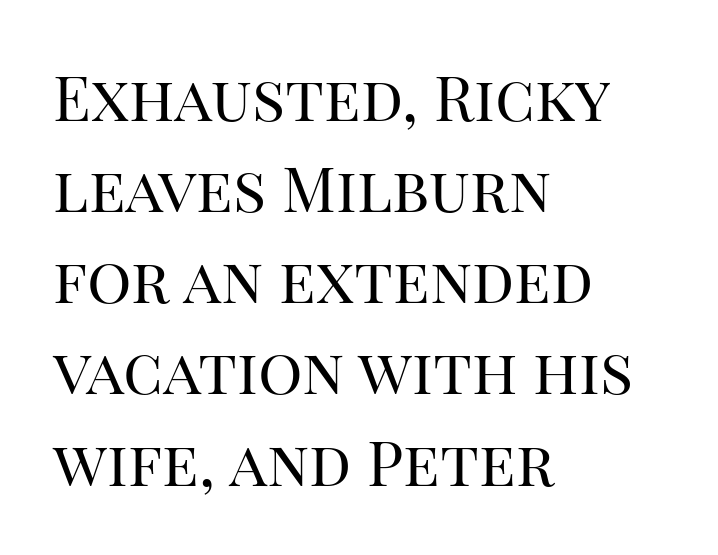
{"serif": "yes", "italic": "no", "bold": "no", "weight": "regular", "width": "normal", "stroke_contrast": "high", "x_height": "large", "monospaced": "no", "underline": "no", "align": "left", "line_spacing": "normal", "line_spacing_ratio": 1.47, "letter_spacing": "normal", "letter_spacing_em": 0.0, "glyph_px": 62}
